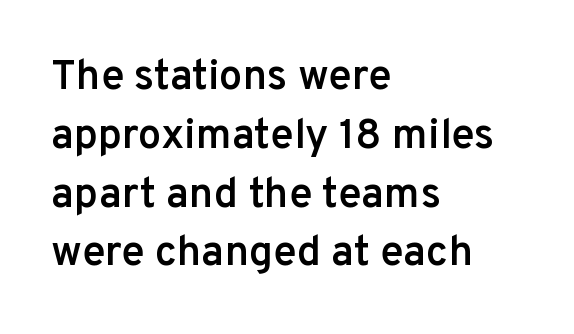
The image shows 42 px semibold sans-serif type, upright; set left-aligned, normal line spacing (1.4x), normal letter spacing, not underlined; low stroke contrast and a medium x-height.
